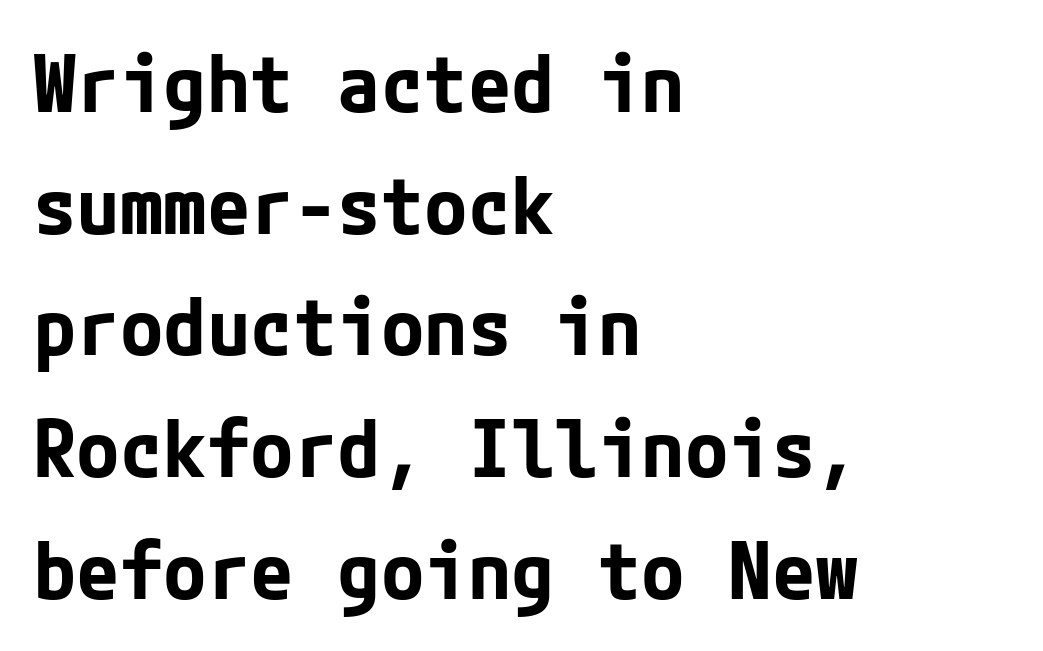
{"serif": "no", "italic": "no", "bold": "yes", "weight": "bold", "width": "normal", "stroke_contrast": "low", "x_height": "medium", "underline": "no", "align": "left", "line_spacing": "normal", "line_spacing_ratio": 1.54, "letter_spacing": "normal", "letter_spacing_em": 0.0, "glyph_px": 79}
